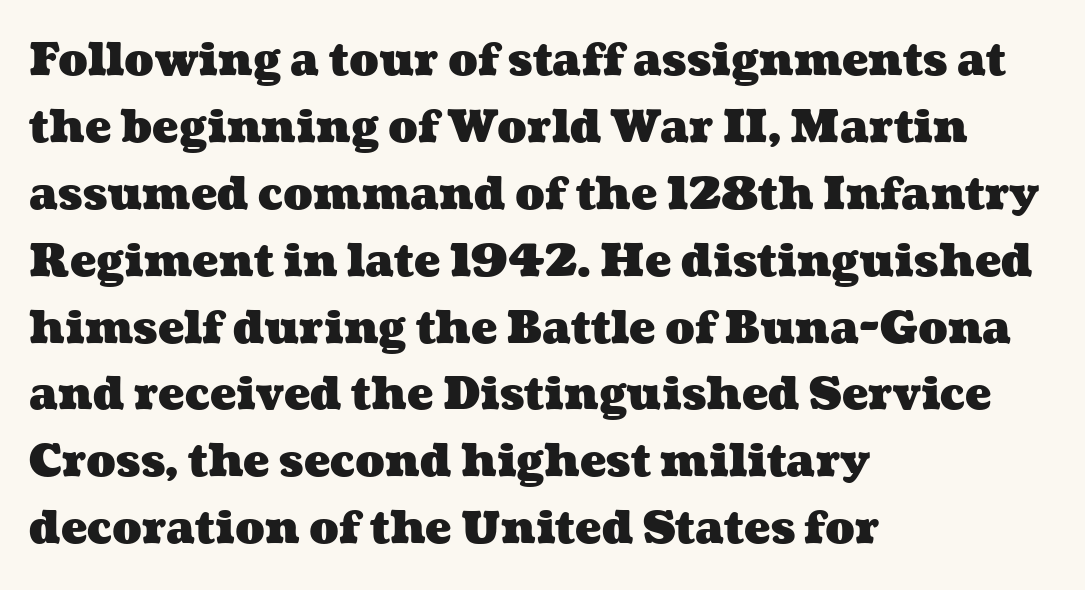
The image shows 44 px heavy, wide type; set left-aligned, normal line spacing (1.52x), normal letter spacing, not underlined; medium stroke contrast and a medium x-height.
